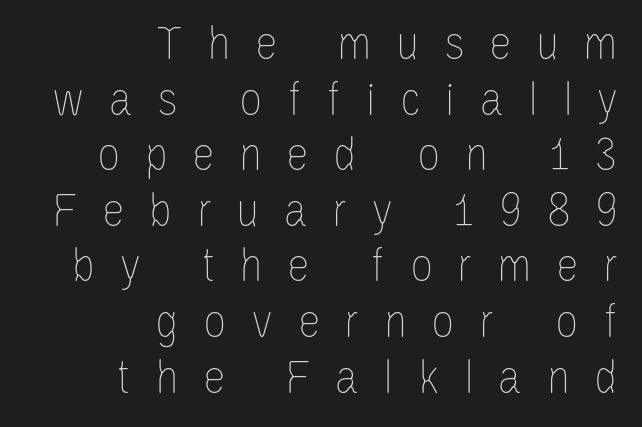
{"italic": "no", "bold": "no", "weight": "thin", "width": "condensed", "stroke_contrast": "low", "x_height": "large", "monospaced": "no", "underline": "no", "align": "right", "line_spacing": "tight", "line_spacing_ratio": 1.09, "letter_spacing": "wide", "letter_spacing_em": 0.48, "glyph_px": 51}
